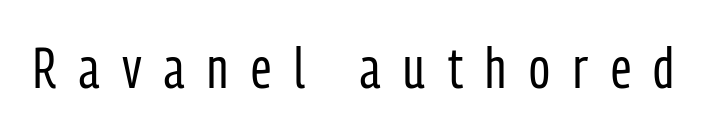
{"serif": "no", "italic": "no", "bold": "no", "weight": "regular", "width": "condensed", "stroke_contrast": "low", "x_height": "medium", "monospaced": "no", "underline": "no", "letter_spacing": "wide", "letter_spacing_em": 0.4, "glyph_px": 57}
